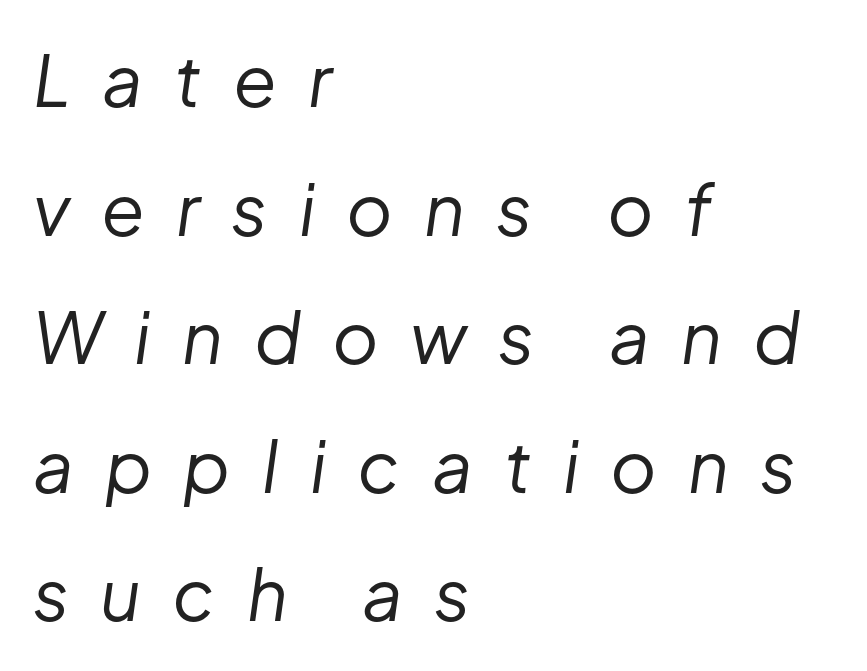
Anything drawn beneath the words? Only blank space. The gaps between neighbouring characters are conspicuously large. The cut favours lightness, reaching ordinary text weight at its darkest. The whole block is typeset with a tilt. The rendering uses natural spacing where letterforms have individual widths. The paragraph has a hard left edge and a soft right edge.
